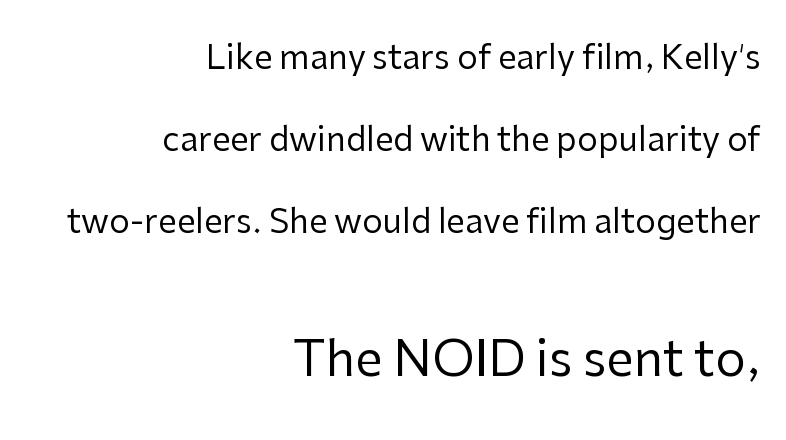
{"serif": "no", "italic": "no", "bold": "no", "weight": "regular", "width": "normal", "stroke_contrast": "low", "x_height": "medium", "monospaced": "no", "underline": "no", "align": "right", "line_spacing": "loose", "line_spacing_ratio": 2.49, "letter_spacing": "normal", "letter_spacing_em": 0.0, "larger_block": "second", "size_ratio": 1.48, "glyph_px": 49}
